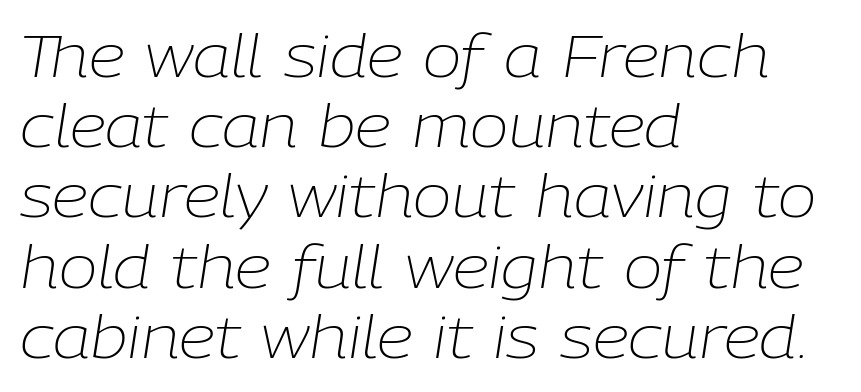
These lines are rendered in a variable-pitch font. The baseline area is clear. Weight: regular or lighter. This sample is left-justified, so line endings fall wherever the words run out. You could call the tracking neutral — neither tight nor loose. It's the slanting kind of type.
